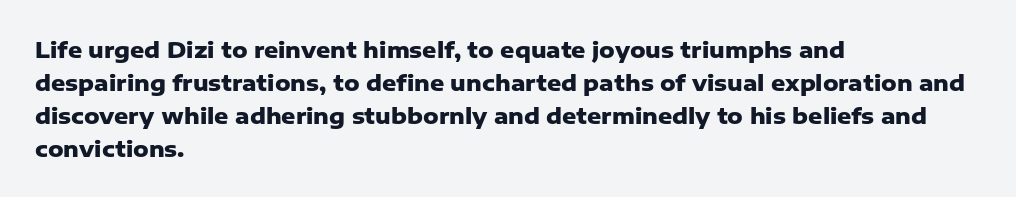
The image shows 22 px bold type, upright; set left-aligned, normal line spacing (1.5x), normal letter spacing, not underlined.
